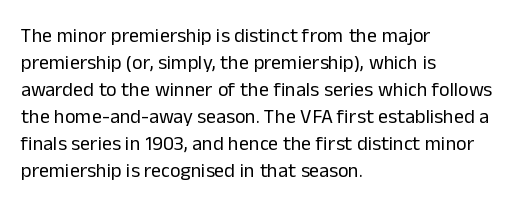
{"italic": "no", "bold": "no", "underline": "no", "align": "left", "line_spacing": "normal", "line_spacing_ratio": 1.35, "letter_spacing": "normal", "letter_spacing_em": 0.0, "glyph_px": 20}
